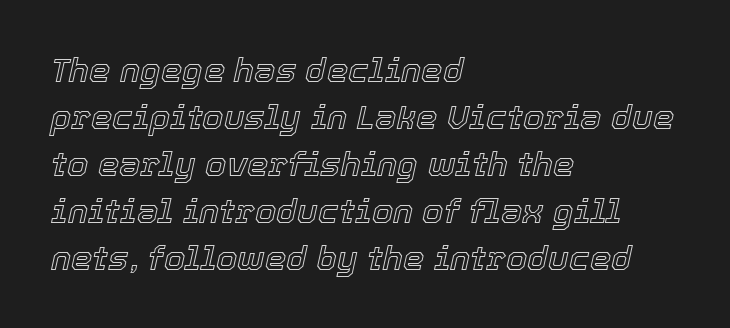
Q: Is the text italic (slanted)? A: Yes, it leans right by about 12 degrees.
Q: Is the text underlined? A: No.
Q: How is the paragraph aligned? A: Left-aligned.
Q: Is the spacing between letters normal or unusually wide? A: Normal.
Q: Is the spacing between lines tight, normal or loose? A: Normal.
Q: Width (condensed, normal, or wide)? A: Normal.
Q: x-height? A: Medium.
Q: Monospaced? A: No.
